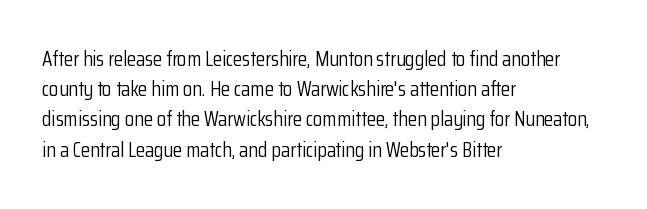
{"italic": "no", "bold": "no", "underline": "no", "align": "left", "line_spacing": "normal", "line_spacing_ratio": 1.44, "letter_spacing": "normal", "letter_spacing_em": 0.0, "glyph_px": 21}
